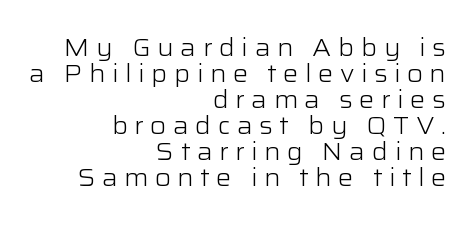
{"italic": "no", "bold": "no", "underline": "no", "align": "right", "line_spacing": "tight", "line_spacing_ratio": 1.08, "letter_spacing": "wide", "letter_spacing_em": 0.27, "glyph_px": 24}
